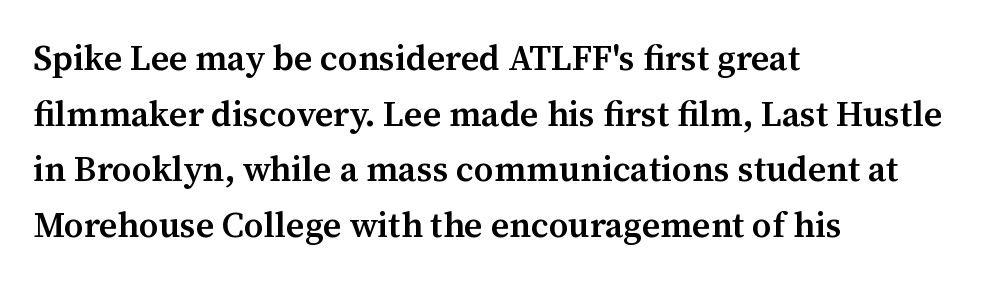
The image shows 35 px semibold serif type, upright; set left-aligned, normal line spacing (1.59x), normal letter spacing, not underlined; medium stroke contrast and a medium x-height.
